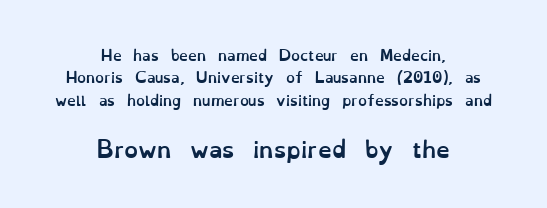
Q: Is the text bold? A: Yes.
Q: Is the text italic (slanted)? A: No, it is upright.
Q: Is the text underlined? A: No.
Q: How is the paragraph aligned? A: Centered.
Q: Is the spacing between letters normal or unusually wide? A: Normal.
Q: Is the spacing between lines tight, normal or loose? A: Normal.
Q: Which block of text is set in a larger size, the first (top) or the second (bottom)? A: The second (bottom) one.
